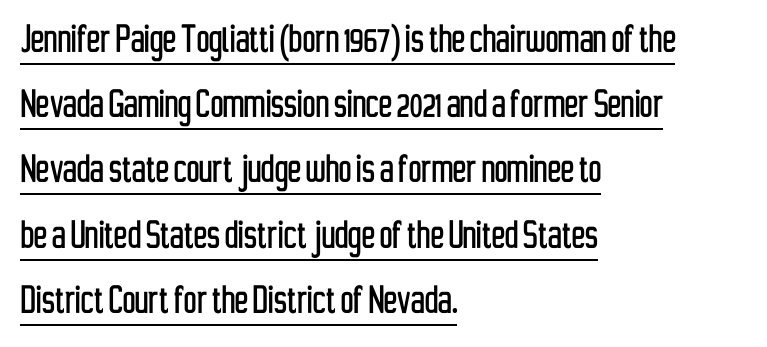
Q: Is the text italic (slanted)? A: No, it is upright.
Q: Is the typeface a serif or a sans-serif typeface? A: Sans-serif.
Q: Is the text underlined? A: Yes.
Q: How is the paragraph aligned? A: Left-aligned.
Q: Is the spacing between letters normal or unusually wide? A: Normal.
Q: Is the spacing between lines tight, normal or loose? A: Normal.
Q: Width (condensed, normal, or wide)? A: Condensed.
Q: Stroke contrast? A: Low.
Q: x-height? A: Medium.
Q: Monospaced? A: No.
